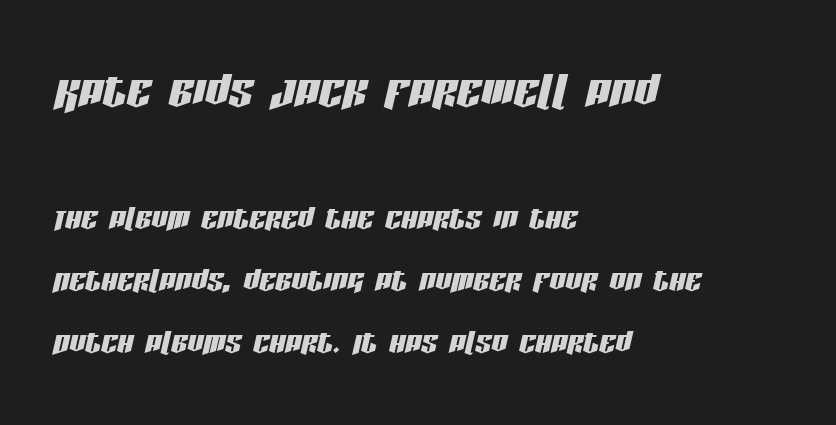
The image shows 60 px condensed type, italic (leaning right); set left-aligned, normal line spacing (1.55x), normal letter spacing, not underlined; the first (top) block is 1.5x larger; low stroke contrast and a large x-height.
